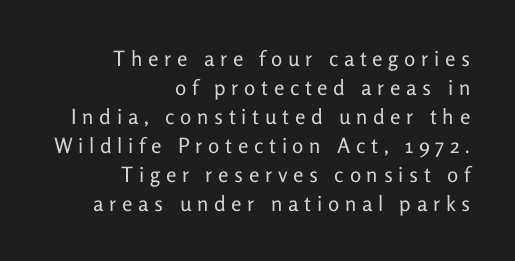
{"italic": "no", "bold": "no", "underline": "no", "align": "right", "line_spacing": "normal", "line_spacing_ratio": 1.38, "letter_spacing": "wide", "letter_spacing_em": 0.27, "glyph_px": 21}
